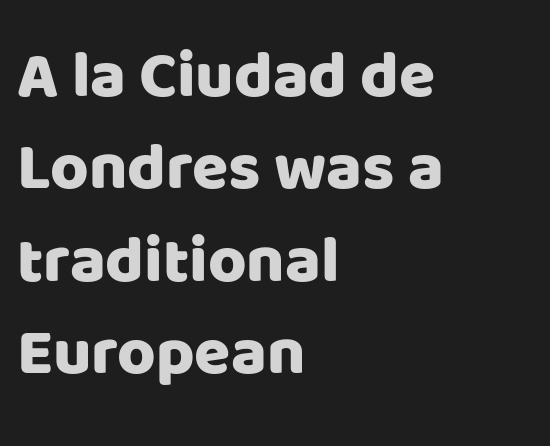
Q: Is the text italic (slanted)? A: No, it is upright.
Q: Is the typeface a serif or a sans-serif typeface? A: Sans-serif.
Q: Is the text underlined? A: No.
Q: How is the paragraph aligned? A: Left-aligned.
Q: Is the spacing between letters normal or unusually wide? A: Normal.
Q: Is the spacing between lines tight, normal or loose? A: Normal.
Q: Width (condensed, normal, or wide)? A: Normal.
Q: Stroke contrast? A: Low.
Q: x-height? A: Large.
Q: Monospaced? A: No.
